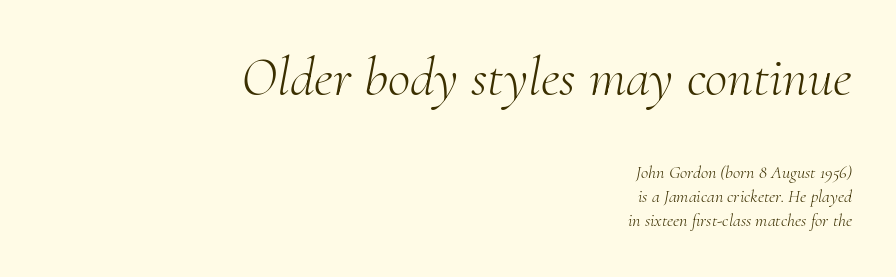
{"serif": "yes", "italic": "yes", "lean": "right", "slant_degrees": 10, "bold": "no", "weight": "light", "width": "normal", "stroke_contrast": "medium", "x_height": "small", "monospaced": "no", "underline": "no", "align": "right", "line_spacing": "normal", "line_spacing_ratio": 1.33, "letter_spacing": "normal", "letter_spacing_em": 0.0, "larger_block": "first", "size_ratio": 3.06, "glyph_px": 55}
